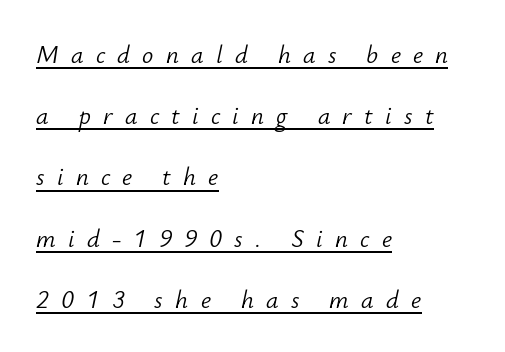
Quick note: interline space is abundant. The lettering is marked with a stroke running underneath it. Every character sits at an angle, as italics do. Is the type heavy? It reads as light-to-regular instead.
